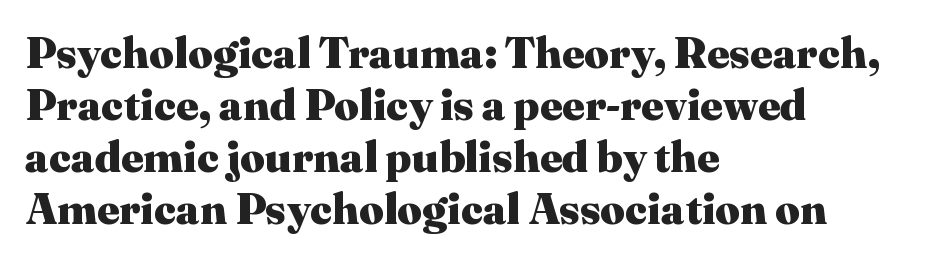
Anything drawn beneath the words? Only blank space. This is serif lettering, the kind often seen in printed books. Do the characters align in a grid? No, the font is proportional. Heavy-handed strokes throughout: this text is bold.
